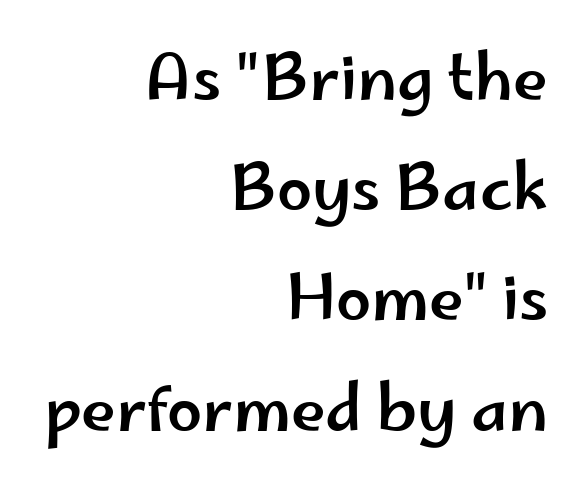
Visually the block forms a straight wall on the right and a jagged coastline on the left. Every character sits straight up, as roman type does. Characters follow at the spacing the type designer built in. A typesetter would call this proportional, since set widths differ per character. Are there feet on the stems? There aren't — it's a sans. The strip under each line holds only bare page.
